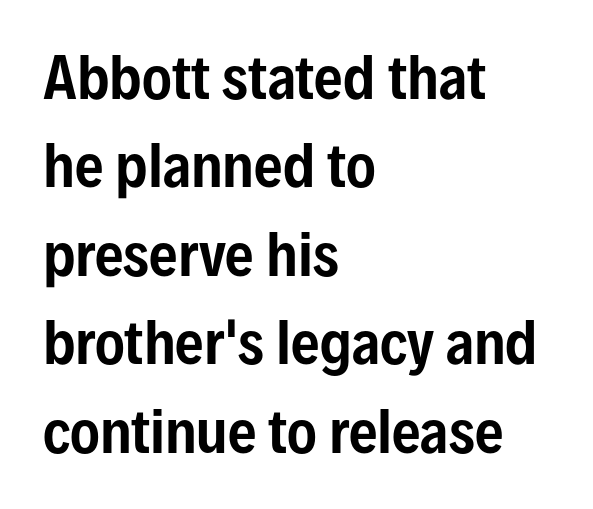
{"serif": "no", "italic": "no", "width": "condensed", "stroke_contrast": "low", "x_height": "medium", "monospaced": "no", "underline": "no", "align": "left", "line_spacing": "normal", "line_spacing_ratio": 1.58, "letter_spacing": "normal", "letter_spacing_em": 0.0, "glyph_px": 56}
